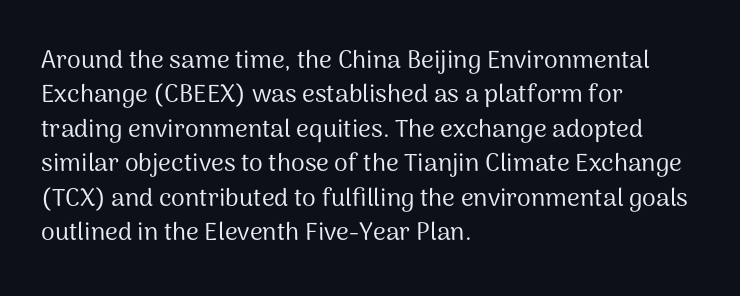
The image shows 25 px text type, upright; set left-aligned, normal line spacing (1.38x), normal letter spacing, not underlined.
